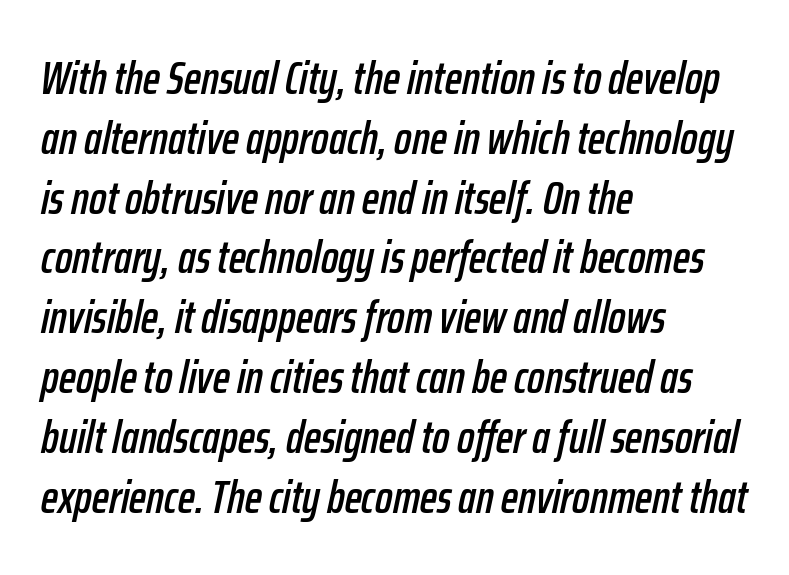
The image shows 46 px condensed type, italic (leaning right); set left-aligned, normal line spacing (1.3x), normal letter spacing, not underlined; low stroke contrast and a medium x-height.
